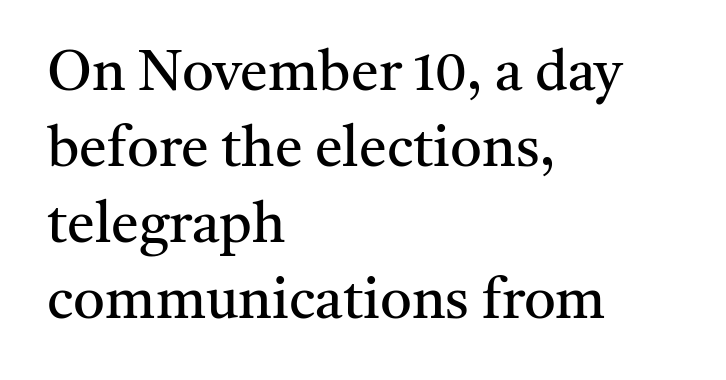
{"serif": "yes", "italic": "no", "bold": "no", "weight": "regular", "width": "normal", "stroke_contrast": "medium", "x_height": "medium", "monospaced": "no", "underline": "no", "align": "left", "line_spacing": "normal", "line_spacing_ratio": 1.36, "letter_spacing": "normal", "letter_spacing_em": 0.0, "glyph_px": 56}
